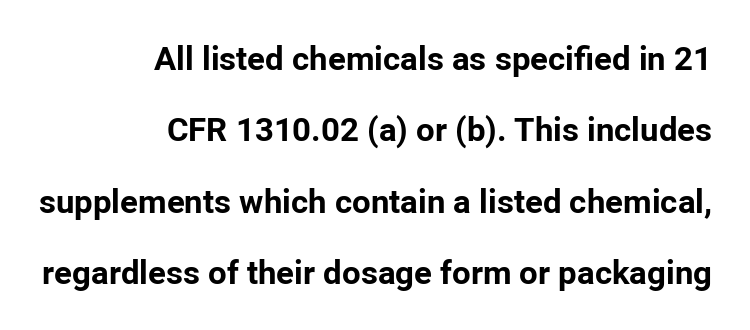
The image shows 33 px bold sans-serif type, upright; set right-aligned, loose line spacing (2.16x), normal letter spacing, not underlined; low stroke contrast and a medium x-height.
